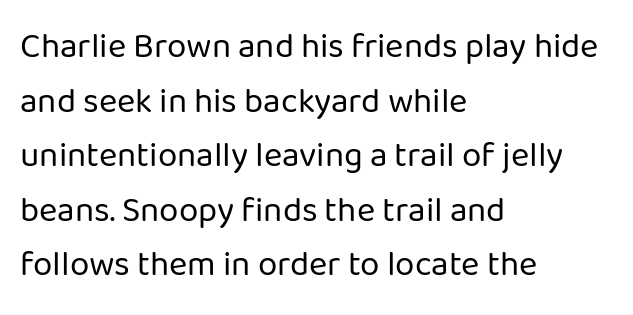
The image shows 35 px regular-weight sans-serif type, upright; set left-aligned, normal line spacing (1.56x), normal letter spacing, not underlined; low stroke contrast and a medium x-height.
